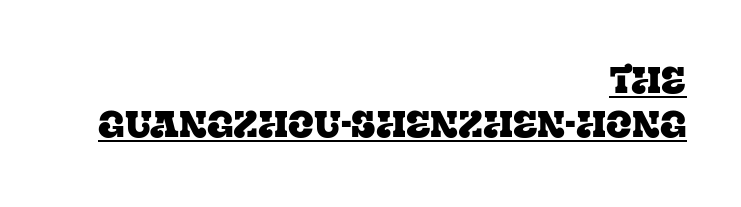
Caption: standard tracking, unaltered. Layout note: lines flush right. The letters advance in unequal steps, a hallmark of proportional type. You can tell from the footed stems that serif type was used. Quick note: underline on.
